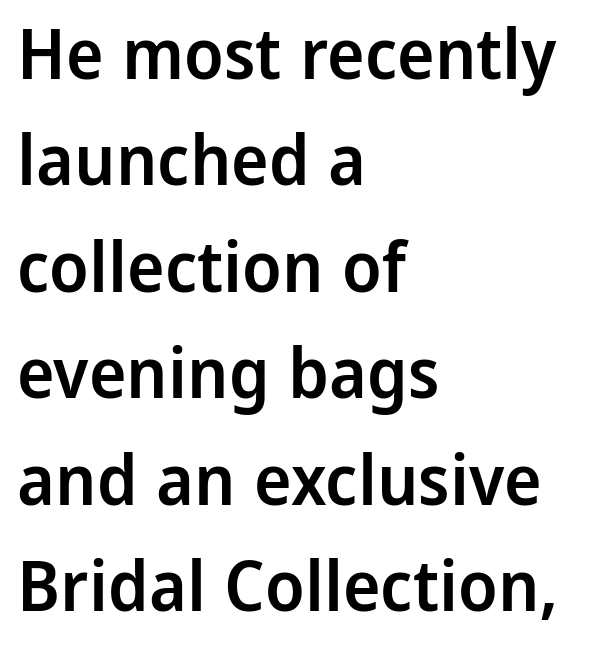
The image shows 71 px semibold sans-serif type, upright; set left-aligned, normal line spacing (1.5x), normal letter spacing, not underlined; low stroke contrast and a medium x-height.
